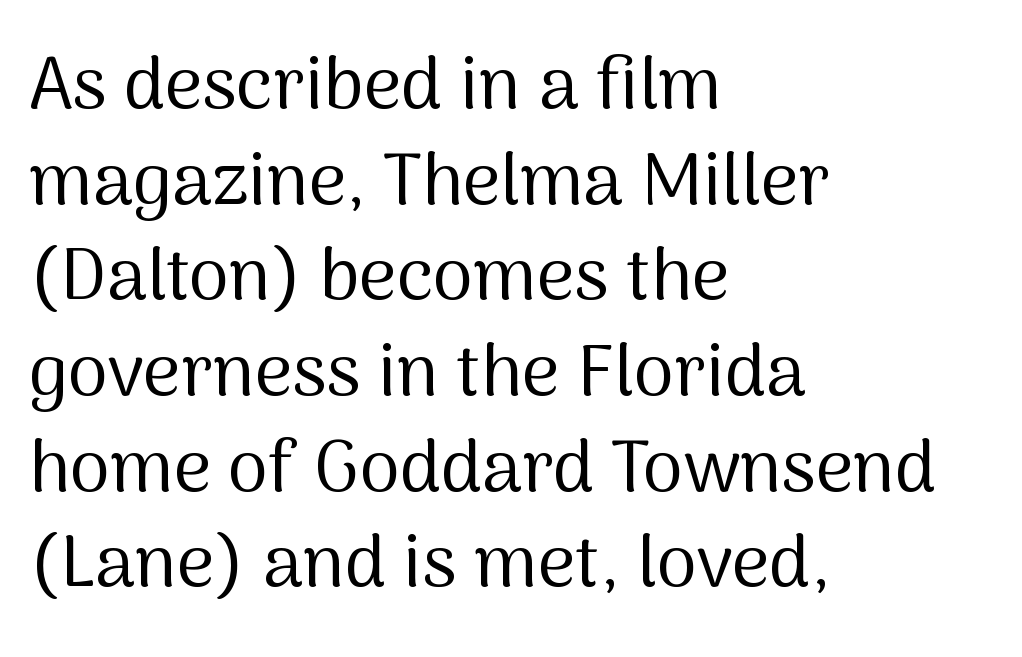
Q: Is the text bold? A: No.
Q: Is the text italic (slanted)? A: No, it is upright.
Q: Is the typeface a serif or a sans-serif typeface? A: Sans-serif.
Q: Is the text underlined? A: No.
Q: How is the paragraph aligned? A: Left-aligned.
Q: Is the spacing between letters normal or unusually wide? A: Normal.
Q: Is the spacing between lines tight, normal or loose? A: Normal.
Q: Width (condensed, normal, or wide)? A: Normal.
Q: Stroke contrast? A: Medium.
Q: x-height? A: Medium.
Q: Monospaced? A: No.
